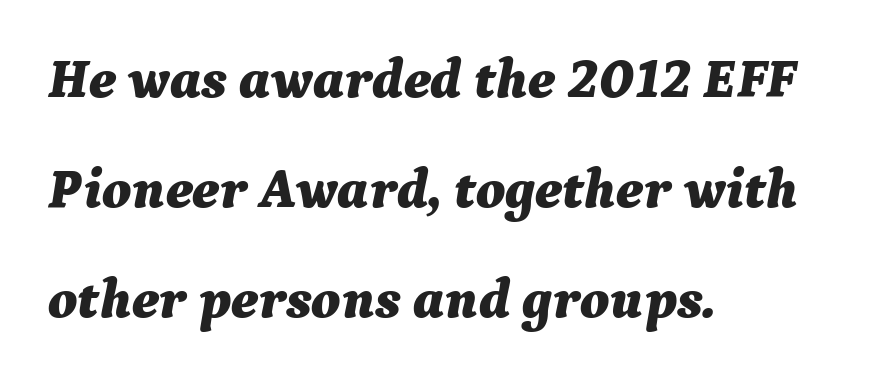
The image shows 56 px bold type, italic (leaning right); set left-aligned, loose line spacing (1.96x), normal letter spacing, not underlined; medium stroke contrast and a medium x-height.
